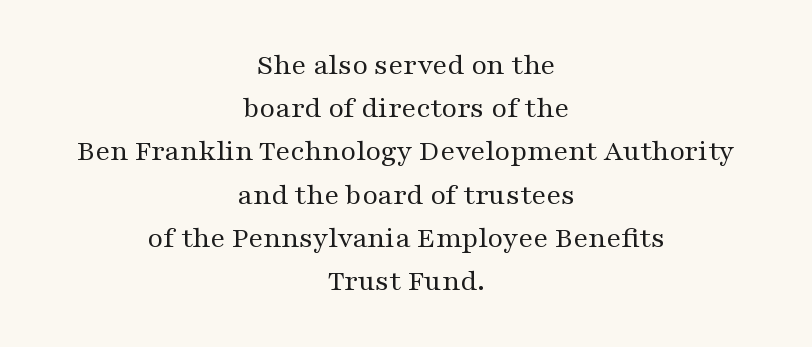
Q: Is the text bold? A: No.
Q: Is the text italic (slanted)? A: No, it is upright.
Q: Is the typeface a serif or a sans-serif typeface? A: Serif.
Q: Is the text underlined? A: No.
Q: How is the paragraph aligned? A: Centered.
Q: Is the spacing between letters normal or unusually wide? A: Normal.
Q: Is the spacing between lines tight, normal or loose? A: Normal.
Q: Width (condensed, normal, or wide)? A: Wide.
Q: Stroke contrast? A: Medium.
Q: x-height? A: Medium.
Q: Monospaced? A: No.
